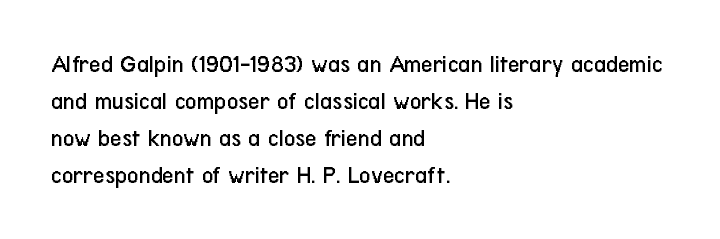
A typesetter would call this leading conventional body-copy spacing. Descender tails drop into unmarked territory. Visually the block forms a straight wall on the left and a jagged coastline on the right. Do the letters lean? They stand straight.
